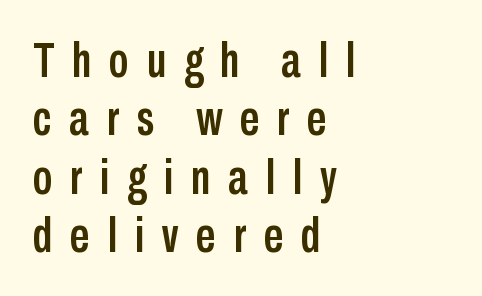
Q: Is the text italic (slanted)? A: No, it is upright.
Q: Is the typeface a serif or a sans-serif typeface? A: Sans-serif.
Q: Is the text underlined? A: No.
Q: How is the paragraph aligned? A: Left-aligned.
Q: Is the spacing between letters normal or unusually wide? A: Unusually wide.
Q: Width (condensed, normal, or wide)? A: Condensed.
Q: Stroke contrast? A: Low.
Q: x-height? A: Medium.
Q: Monospaced? A: No.
